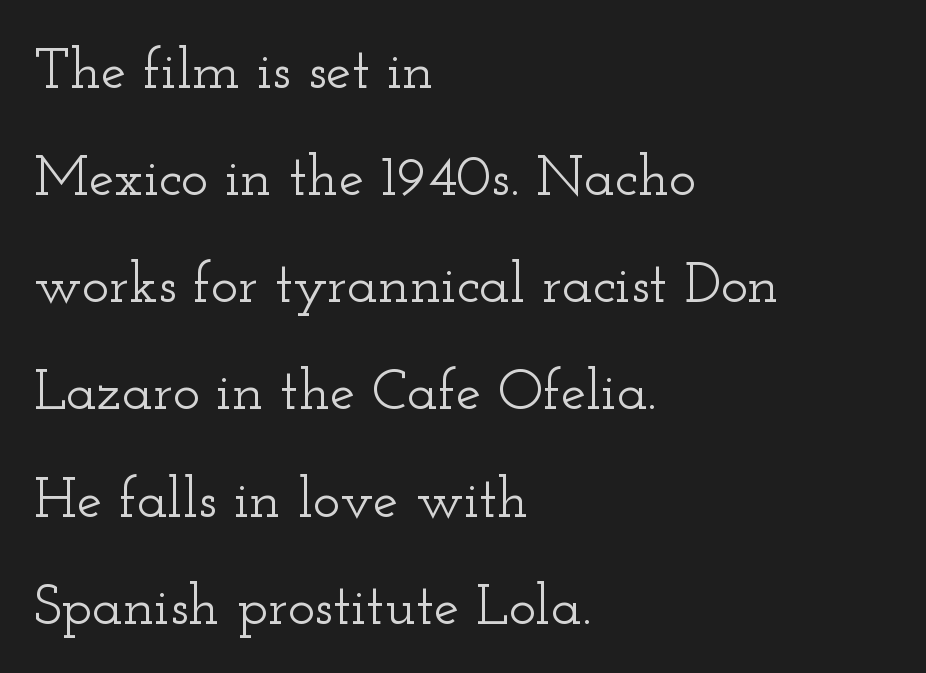
Students, note that the glyphs here touch the page at normal intervals. Notice how the stems are strictly vertical — no italics here. Caption: multi-line text, flush left, ragged right. To sum up the face: it has serifs.
